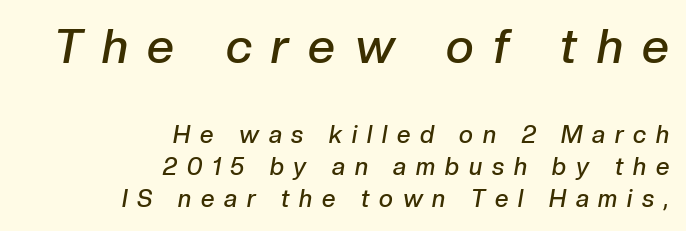
{"italic": "yes", "lean": "right", "slant_degrees": 10, "bold": "semi", "weight": "semibold", "width": "normal", "stroke_contrast": "low", "x_height": "medium", "monospaced": "no", "underline": "no", "align": "right", "line_spacing": "normal", "line_spacing_ratio": 1.34, "letter_spacing": "wide", "letter_spacing_em": 0.41, "larger_block": "first", "size_ratio": 2.0, "glyph_px": 48}
